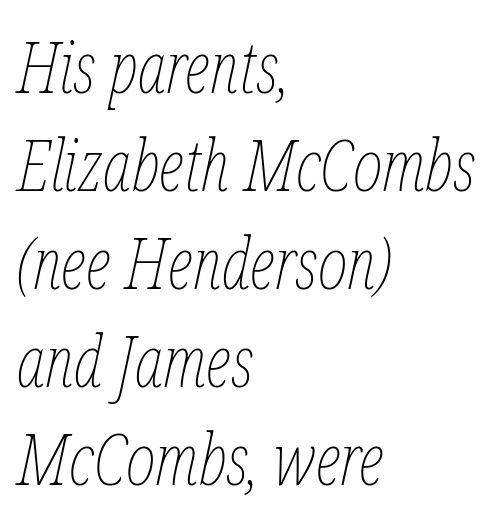
These lines keep a tight, regular rhythm from letter to letter. The cut favours lightness, reaching ordinary text weight at its darkest. Here the designer chose a conventional face with non-uniform glyph widths. Baseline-to-baseline distance is the conventional proportion of letter height. You can tell it's italic because the verticals aren't actually vertical.
